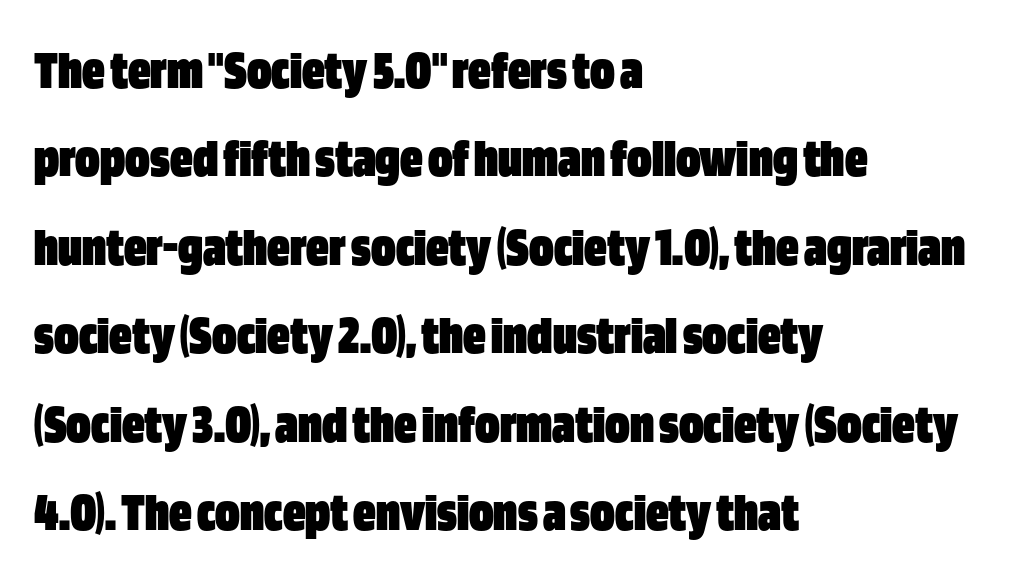
Q: Is the text bold? A: Yes.
Q: Is the text italic (slanted)? A: No, it is upright.
Q: Is the typeface a serif or a sans-serif typeface? A: Sans-serif.
Q: Is the text underlined? A: No.
Q: How is the paragraph aligned? A: Left-aligned.
Q: Is the spacing between letters normal or unusually wide? A: Normal.
Q: Is the spacing between lines tight, normal or loose? A: Normal.
Q: Width (condensed, normal, or wide)? A: Condensed.
Q: Stroke contrast? A: Low.
Q: x-height? A: Large.
Q: Monospaced? A: No.
